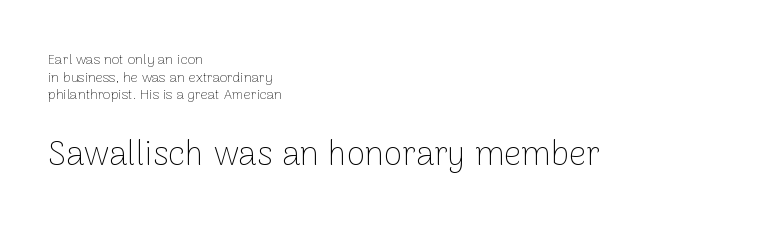
The image shows 34 px thin sans-serif type, upright; set left-aligned, normal line spacing (1.26x), normal letter spacing, not underlined; the second (bottom) block is 2.43x larger; low stroke contrast and a medium x-height.
